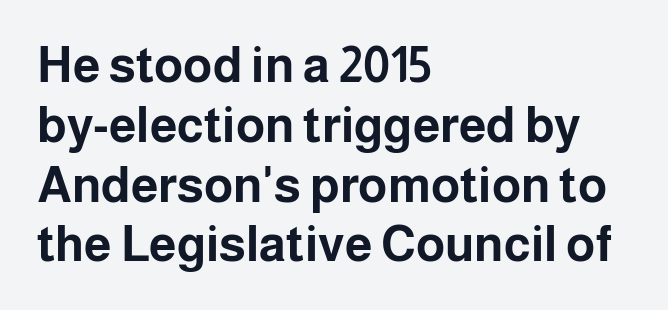
Q: Is the text bold? A: Yes.
Q: Is the text italic (slanted)? A: No, it is upright.
Q: Is the typeface a serif or a sans-serif typeface? A: Sans-serif.
Q: Is the text underlined? A: No.
Q: How is the paragraph aligned? A: Left-aligned.
Q: Is the spacing between letters normal or unusually wide? A: Normal.
Q: Width (condensed, normal, or wide)? A: Normal.
Q: Stroke contrast? A: Low.
Q: x-height? A: Medium.
Q: Monospaced? A: No.
